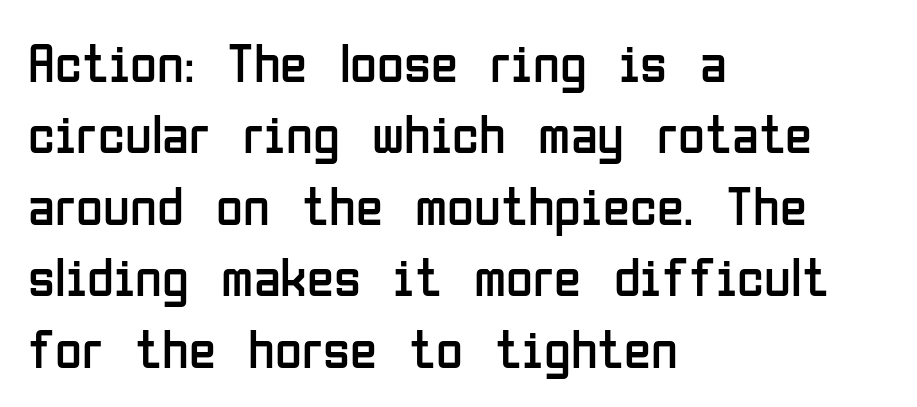
The string is rendered with underlining switched off. Default kerning and tracking; the words read as compact shapes. Designer's note — italics off, roman on. Unlike a traditional serif, this face leaves its strokes unadorned.
